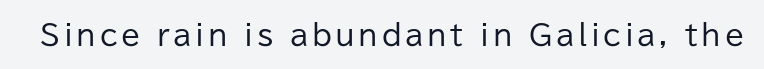
A typesetter would call this proportional, since set widths differ per character. Nope, no serifs anywhere on these letters. Posture: upright roman. The string is rendered with underlining switched off. Stems and bowls with no extra thickness — not bold.
